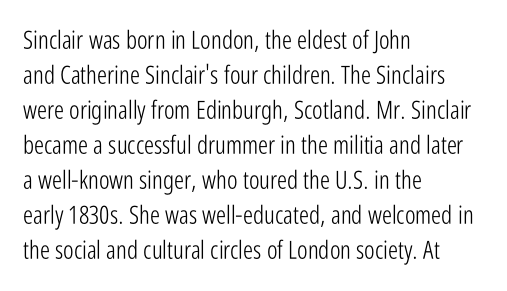
{"italic": "no", "bold": "no", "underline": "no", "align": "left", "line_spacing": "normal", "line_spacing_ratio": 1.4, "letter_spacing": "normal", "letter_spacing_em": 0.0, "glyph_px": 25}
